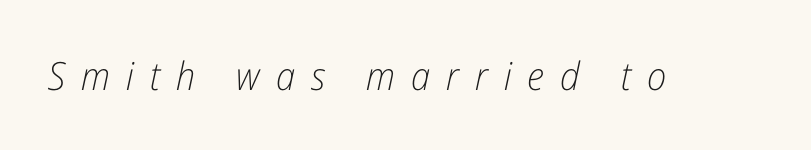
If you drew a line through each stem, it would be angled. You could not count columns in this text — the font is proportionally spaced. This sample uses expanded letter spacing, leaving extra air between glyphs. Is the stroke heavy? The answer is a plain regular-or-lighter.
